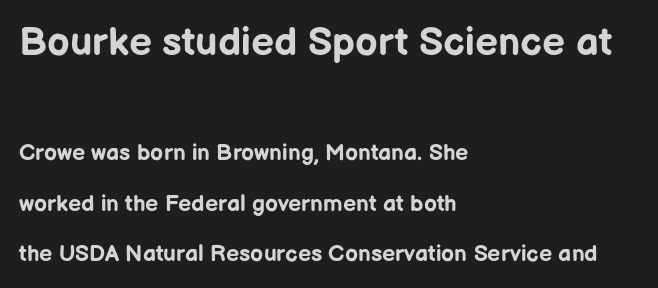
{"serif": "no", "italic": "no", "bold": "yes", "weight": "bold", "width": "normal", "stroke_contrast": "low", "x_height": "medium", "monospaced": "no", "underline": "no", "align": "left", "line_spacing": "loose", "line_spacing_ratio": 2.2, "letter_spacing": "normal", "letter_spacing_em": 0.0, "larger_block": "first", "size_ratio": 1.74, "glyph_px": 40}
